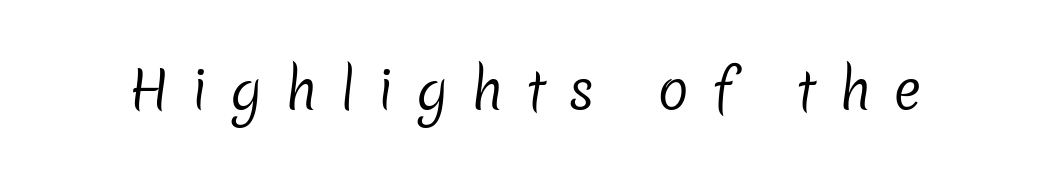
The image shows 53 px regular-weight sans-serif type; set unusually wide letter spacing (+0.42 em), not underlined; low stroke contrast and a medium x-height.
